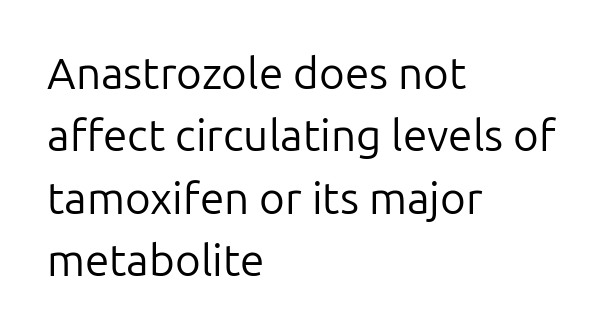
Q: Is the text bold? A: No.
Q: Is the text italic (slanted)? A: No, it is upright.
Q: Is the typeface a serif or a sans-serif typeface? A: Sans-serif.
Q: Is the text underlined? A: No.
Q: How is the paragraph aligned? A: Left-aligned.
Q: Is the spacing between letters normal or unusually wide? A: Normal.
Q: Is the spacing between lines tight, normal or loose? A: Normal.
Q: Width (condensed, normal, or wide)? A: Normal.
Q: Stroke contrast? A: Low.
Q: x-height? A: Medium.
Q: Monospaced? A: No.
